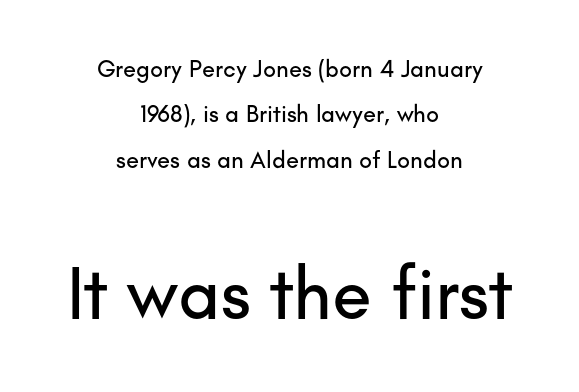
Q: Is the text italic (slanted)? A: No, it is upright.
Q: Is the typeface a serif or a sans-serif typeface? A: Sans-serif.
Q: Is the text underlined? A: No.
Q: How is the paragraph aligned? A: Centered.
Q: Is the spacing between letters normal or unusually wide? A: Normal.
Q: Which block of text is set in a larger size, the first (top) or the second (bottom)? A: The second (bottom) one.
Q: Width (condensed, normal, or wide)? A: Normal.
Q: Stroke contrast? A: Low.
Q: x-height? A: Small.
Q: Monospaced? A: No.
